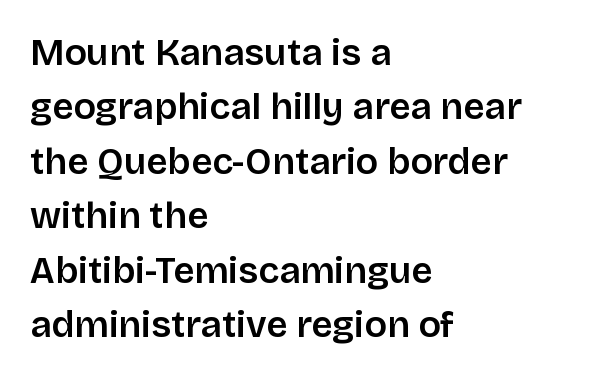
The image shows 37 px sans-serif type, upright; set left-aligned, normal line spacing (1.47x), normal letter spacing, not underlined; low stroke contrast and a large x-height.
